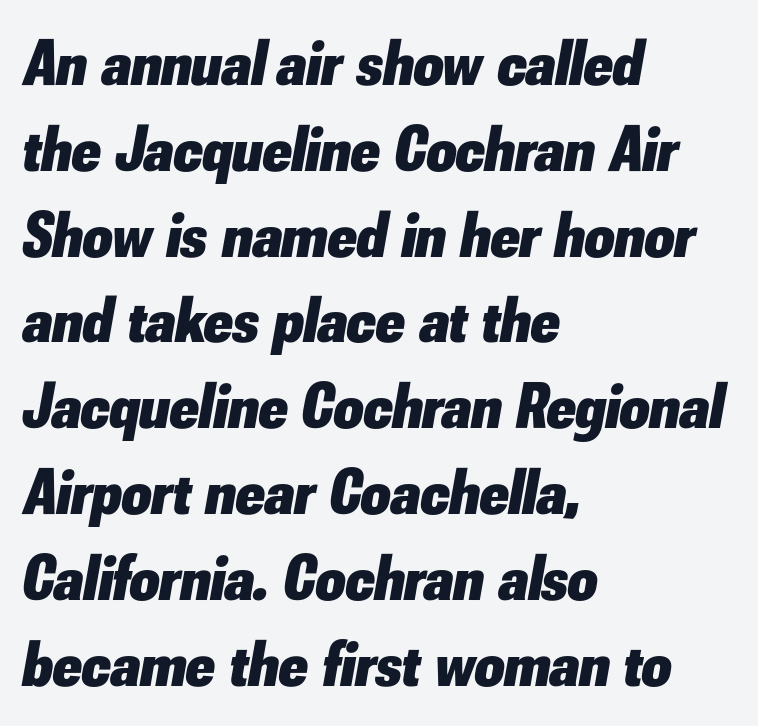
Proportional: the letters do not fall into vertical columns. This is heavy type, rendered in bold. Between one letter and the next there's only the usual sliver of space. Slanted lettering throughout. Check under the words: just untouched page.
